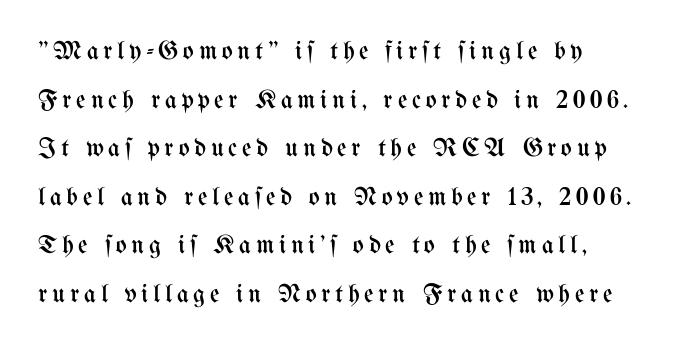
Q: Is the text bold? A: No.
Q: Is the text italic (slanted)? A: No, it is upright.
Q: Is the text underlined? A: No.
